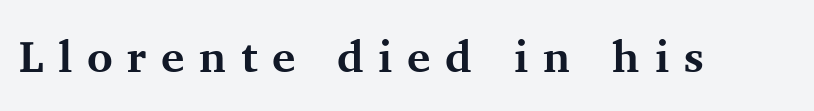
Characters follow at a spacing far wider than the type designer built in. The font is running at its bold setting. Proportional: the letters do not fall into vertical columns. Check under the words: just untouched page. A roman cut, with each character standing at attention.
